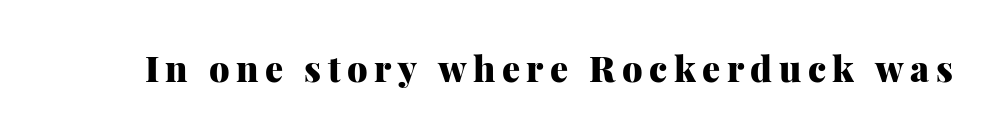
The image shows 36 px heavy serif type, upright; set not underlined; medium stroke contrast and a medium x-height.
